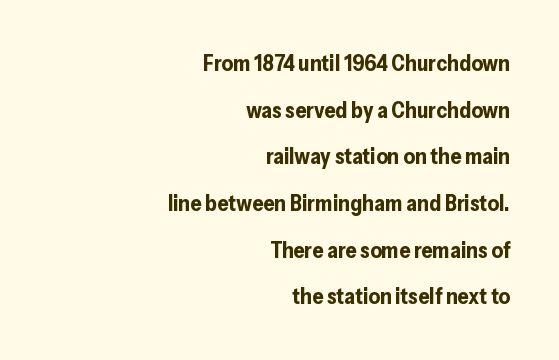
The image shows 22 px bold type, upright; set right-aligned, loose line spacing (2.12x), normal letter spacing, not underlined.
